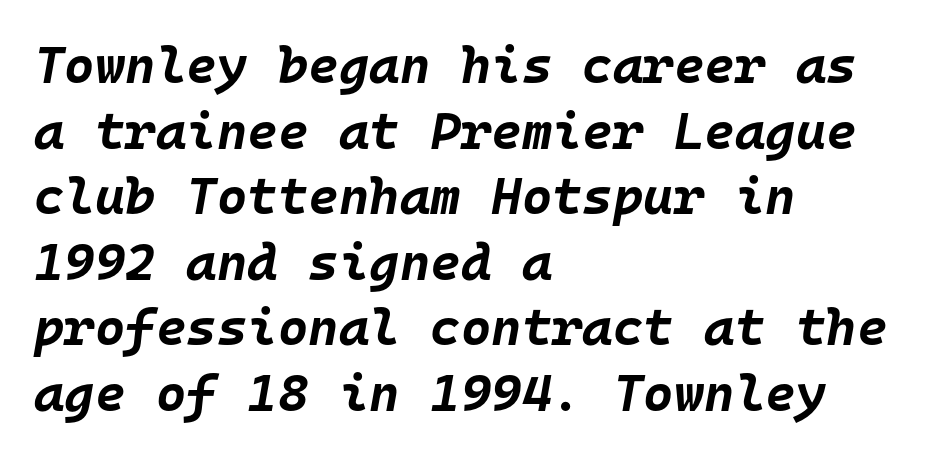
{"italic": "yes", "lean": "right", "slant_degrees": 10, "bold": "yes", "weight": "bold", "width": "normal", "stroke_contrast": "low", "x_height": "large", "monospaced": "yes", "underline": "no", "align": "left", "line_spacing": "normal", "line_spacing_ratio": 1.26, "letter_spacing": "normal", "letter_spacing_em": 0.0, "glyph_px": 52}
